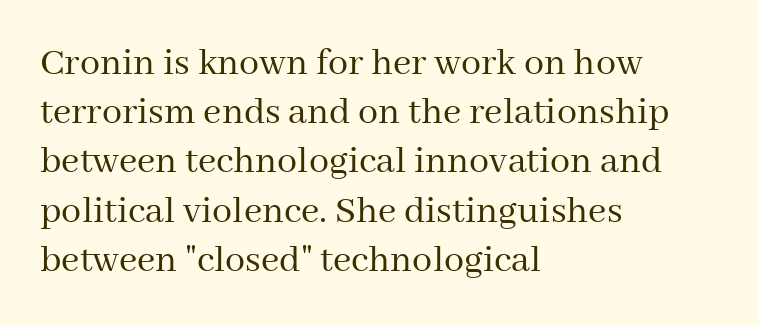
In terms of letterspacing, this is plain default setting. Descenders are the only things crossing below the line. The font is comparable to plain body text, perhaps lighter. Varying glyph widths throughout — classic text-font behaviour. Look at the bottom of the vertical strokes: they flare into serifs here. Visually the block forms a straight wall on the left and a jagged coastline on the right.
